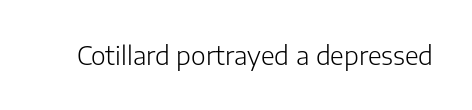
The rendering keeps characters at their native spacing. The font sits on the lighter half of the weight spectrum, regular included. Quick note: underline off. Is there any slant? The stems are plumb.
